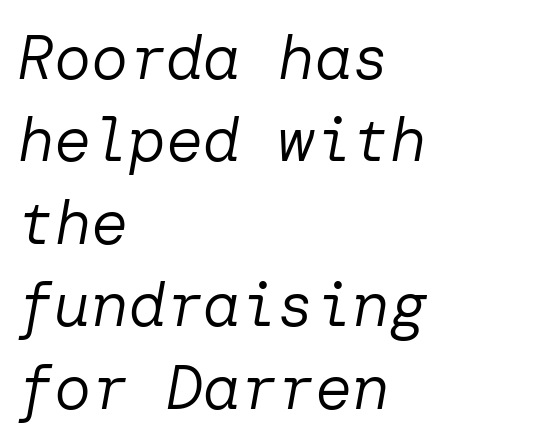
Q: Is the text bold? A: No.
Q: Is the text italic (slanted)? A: Yes, it leans right by about 10 degrees.
Q: Is the text underlined? A: No.
Q: How is the paragraph aligned? A: Left-aligned.
Q: Is the spacing between letters normal or unusually wide? A: Normal.
Q: Is the spacing between lines tight, normal or loose? A: Normal.
Q: Width (condensed, normal, or wide)? A: Normal.
Q: Stroke contrast? A: Low.
Q: x-height? A: Medium.
